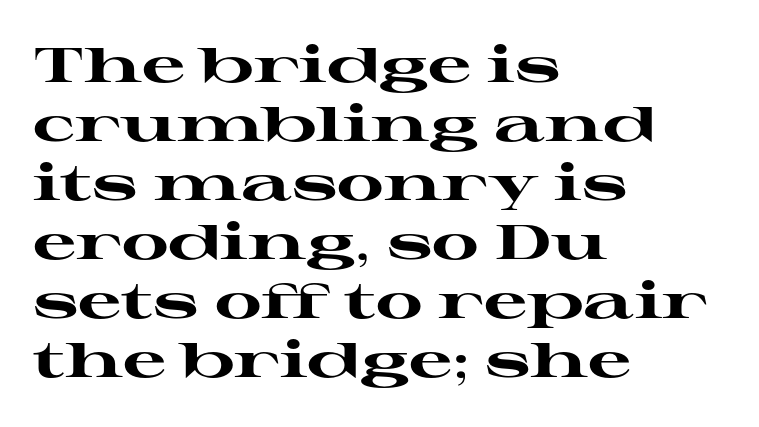
{"serif": "yes", "italic": "no", "bold": "yes", "weight": "heavy", "width": "wide", "stroke_contrast": "high", "x_height": "medium", "monospaced": "no", "underline": "no", "align": "left", "line_spacing_ratio": 1.23, "letter_spacing": "normal", "letter_spacing_em": 0.0, "glyph_px": 48}
